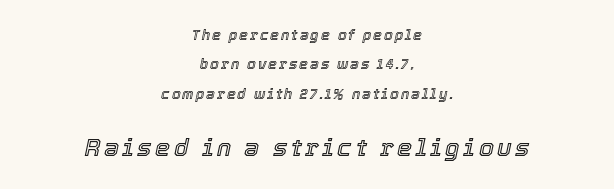
Loosely led — the rows are spread out. Anything drawn beneath the words? Only blank space. Notice how the stems are inclined rather than vertical — that's the hallmark of italics. Horizontally, the lines are justified to the midpoint only.
